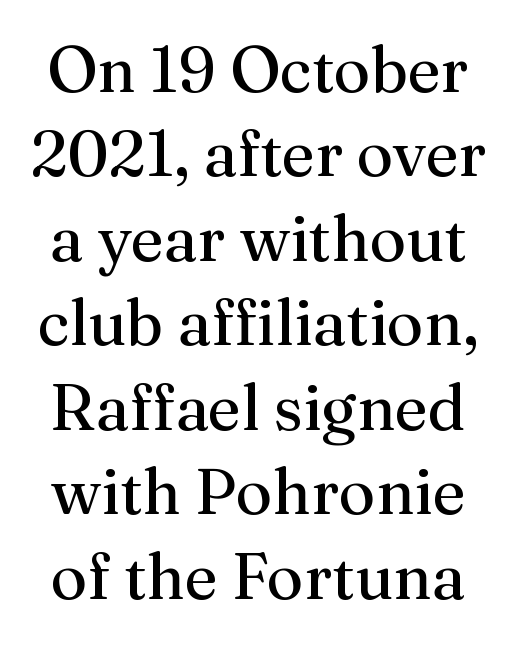
The image shows 64 px regular-weight serif type, upright; set normal line spacing (1.32x), normal letter spacing, not underlined; medium stroke contrast and a medium x-height.
